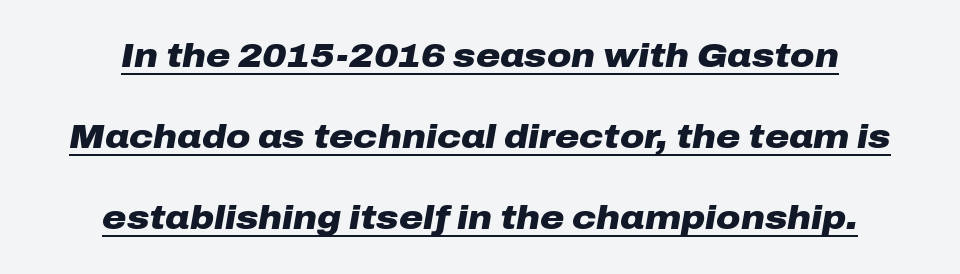
{"italic": "yes", "lean": "right", "slant_degrees": 10, "bold": "yes", "weight": "heavy", "width": "wide", "stroke_contrast": "low", "x_height": "medium", "monospaced": "no", "underline": "yes", "line_spacing": "loose", "line_spacing_ratio": 2.45, "letter_spacing": "normal", "letter_spacing_em": 0.0, "glyph_px": 33}
